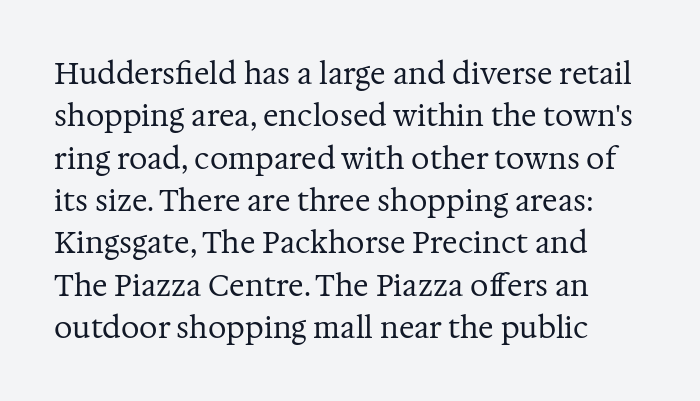
The image shows 29 px regular-weight serif type, upright; set normal line spacing (1.46x), normal letter spacing, not underlined; medium stroke contrast and a medium x-height.
